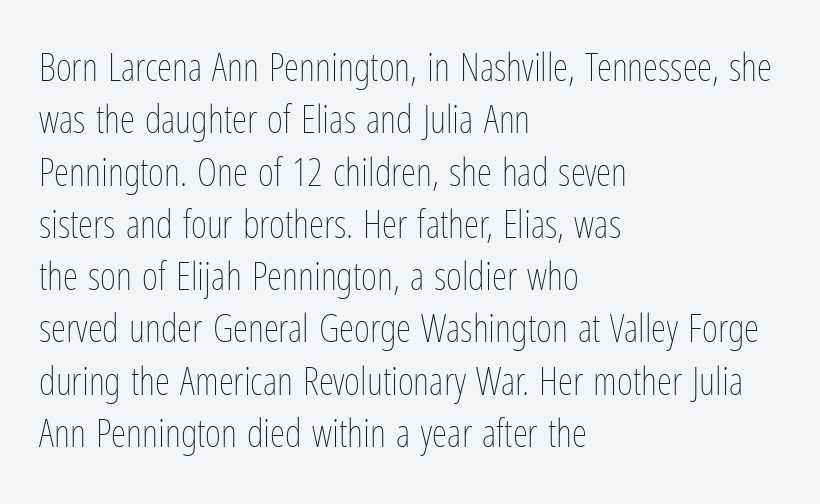
The image shows 39 px thin, condensed type, upright; set left-aligned, normal line spacing (1.34x), normal letter spacing, not underlined; low stroke contrast and a medium x-height.
